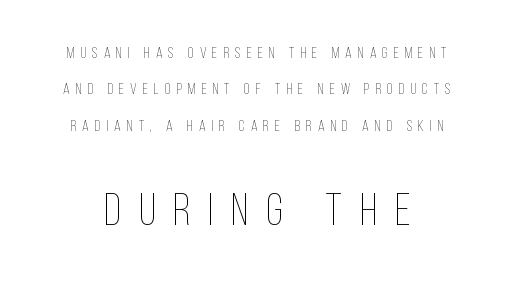
{"italic": "no", "bold": "no", "weight": "thin", "width": "condensed", "stroke_contrast": "low", "x_height": "large", "monospaced": "no", "underline": "no", "line_spacing": "loose", "line_spacing_ratio": 2.42, "letter_spacing": "wide", "letter_spacing_em": 0.4, "larger_block": "second", "size_ratio": 3.0, "glyph_px": 45}
